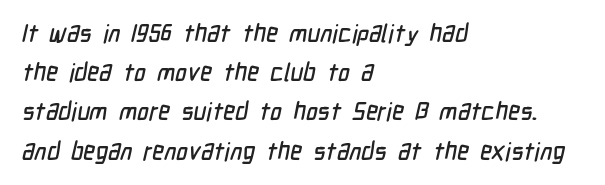
{"underline": "no", "align": "left", "line_spacing": "normal", "line_spacing_ratio": 1.57, "letter_spacing": "normal", "letter_spacing_em": 0.0, "glyph_px": 25}
